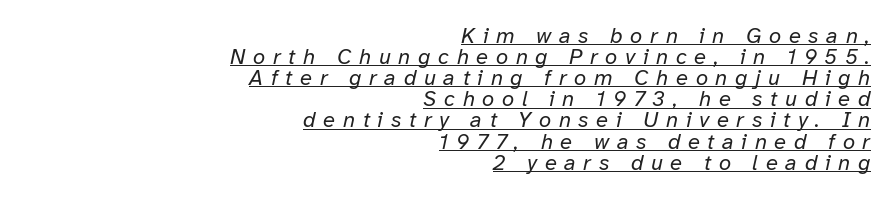
Caption: expanded tracking, letters set apart. The font's italic variant was chosen for this text. The string is rendered with underlining switched on. No extra ink here — the face is not bold. The passage is arranged like a letterhead date or caption credit — flush right. Leading is clearly below the norm, producing a dense column.
